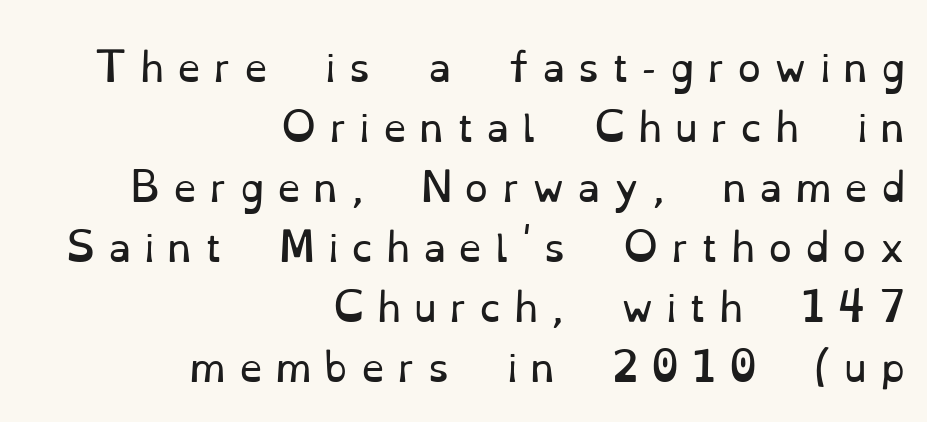
{"serif": "yes", "italic": "no", "bold": "no", "weight": "regular", "width": "normal", "stroke_contrast": "low", "x_height": "small", "monospaced": "no", "underline": "no", "align": "right", "line_spacing": "normal", "line_spacing_ratio": 1.58, "letter_spacing": "wide", "letter_spacing_em": 0.33, "glyph_px": 38}
